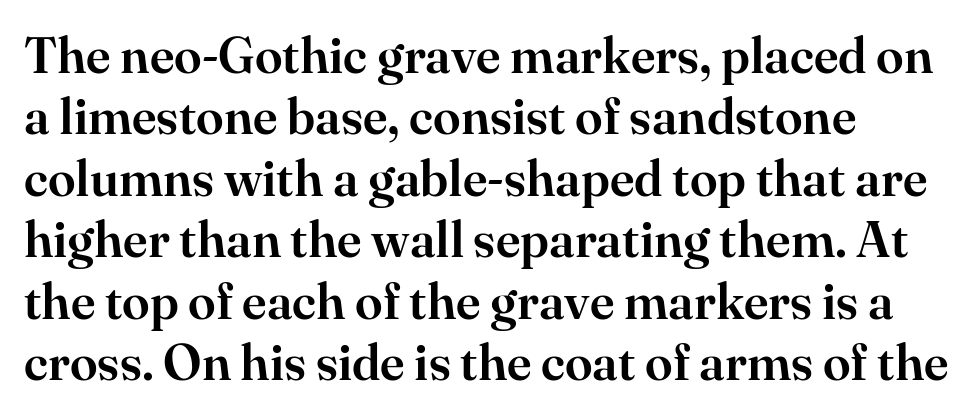
The image shows 50 px serif type, upright; set left-aligned, line spacing 1.23x, normal letter spacing, not underlined; high stroke contrast and a small x-height.
